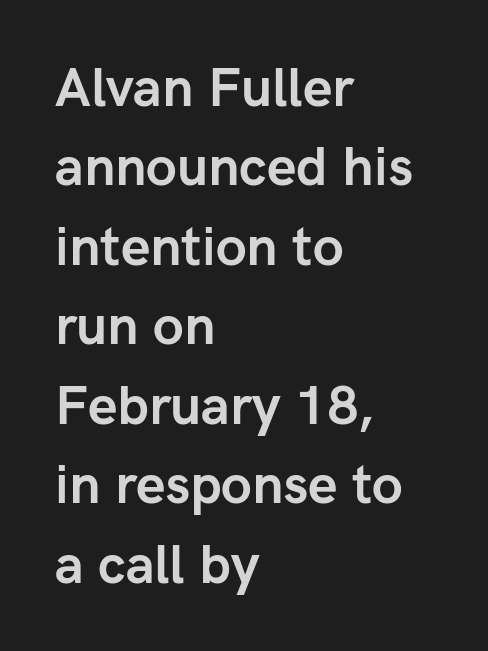
The paragraph shown leans on its left margin. Unlike a traditional serif, this face leaves its strokes unadorned. The type is set solid horizontally, with unmodified tracking. Check under the words: just untouched page. These lines carry a lot of weight — the face is fully bold. The lettering stays uniformly vertical, giving the passage a roman look.
